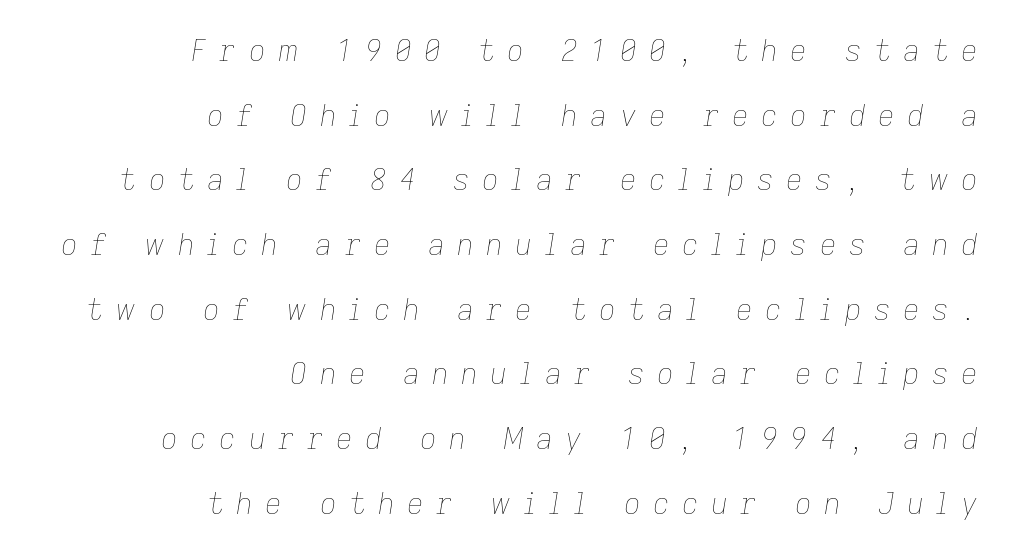
Italic? Definitely — the glyphs are oblique. A clean baseline with only descenders dipping below it. Each stroke keeps to a modest, everyday thickness or less. There is plenty of visible air inserted between adjacent glyphs. Here the designer chose a conventional face with non-uniform glyph widths.
